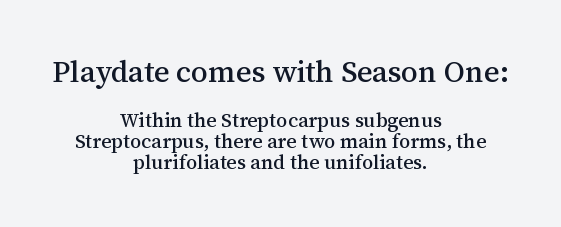
A typesetter would call this leading minimal, almost set solid. Italic? Not at all — the glyphs are vertical. Examine the stroke ends and you'll spot serifs. Type size steps down from the first block to the second.
